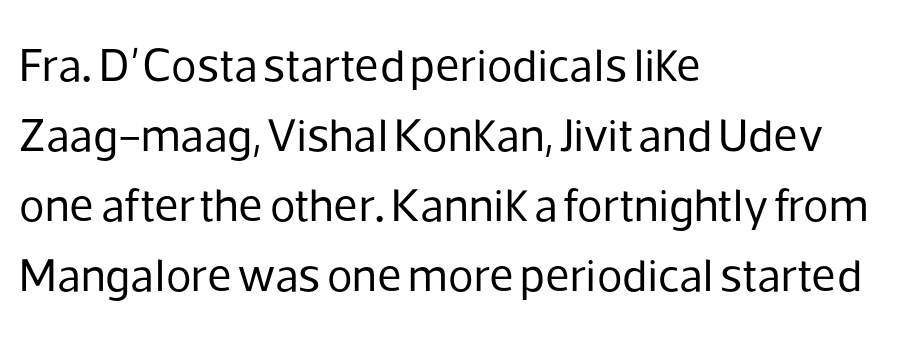
Q: Is the text bold? A: No.
Q: Is the text italic (slanted)? A: No, it is upright.
Q: Is the typeface a serif or a sans-serif typeface? A: Sans-serif.
Q: Is the text underlined? A: No.
Q: How is the paragraph aligned? A: Left-aligned.
Q: Is the spacing between letters normal or unusually wide? A: Normal.
Q: Is the spacing between lines tight, normal or loose? A: Normal.
Q: Width (condensed, normal, or wide)? A: Normal.
Q: Stroke contrast? A: Low.
Q: x-height? A: Medium.
Q: Monospaced? A: No.
